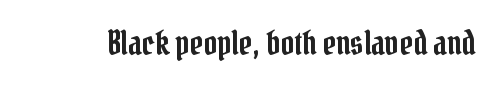
Q: Is the text italic (slanted)? A: No, it is upright.
Q: Is the typeface a serif or a sans-serif typeface? A: Serif.
Q: Is the text underlined? A: No.
Q: Is the spacing between letters normal or unusually wide? A: Normal.
Q: Width (condensed, normal, or wide)? A: Condensed.
Q: Stroke contrast? A: Low.
Q: x-height? A: Medium.
Q: Monospaced? A: No.
